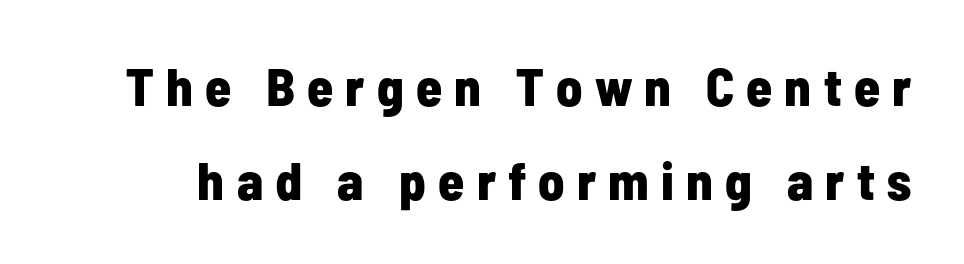
In terms of letterspacing, this is a distinctly airy, spread setting. In terms of weight, the rendering is a true, heavy bold. The designer went with a sans here, leaving each stem footless. Vertical strokes here are truly vertical. Underline: absent.
